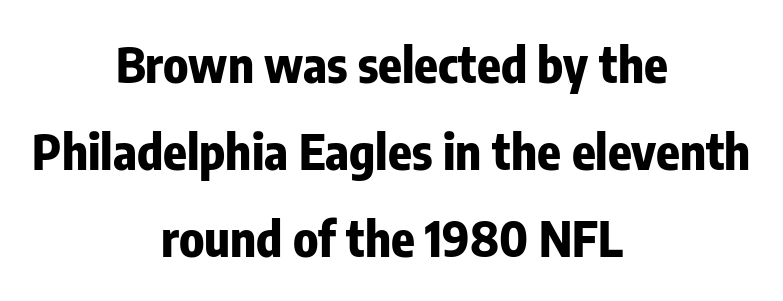
{"serif": "no", "italic": "no", "bold": "yes", "weight": "bold", "width": "condensed", "stroke_contrast": "low", "x_height": "medium", "monospaced": "no", "underline": "no", "align": "center", "line_spacing_ratio": 1.78, "letter_spacing": "normal", "letter_spacing_em": 0.0, "glyph_px": 49}
